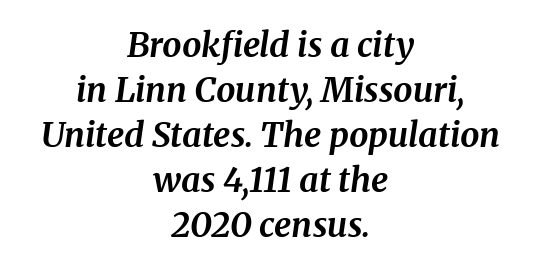
{"serif": "yes", "italic": "yes", "lean": "right", "slant_degrees": 8, "bold": "yes", "weight": "bold", "width": "normal", "stroke_contrast": "medium", "x_height": "medium", "monospaced": "no", "underline": "no", "align": "center", "line_spacing": "normal", "line_spacing_ratio": 1.32, "letter_spacing": "normal", "letter_spacing_em": 0.0, "glyph_px": 34}
